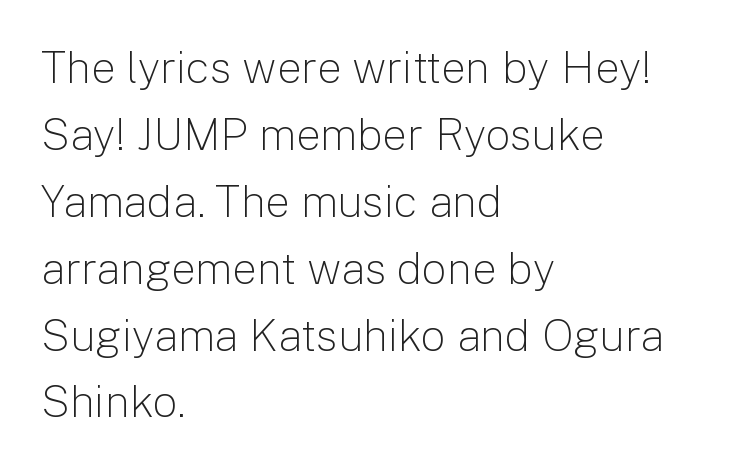
The image shows 44 px light sans-serif type, upright; set left-aligned, normal line spacing (1.52x), normal letter spacing, not underlined; low stroke contrast and a medium x-height.
